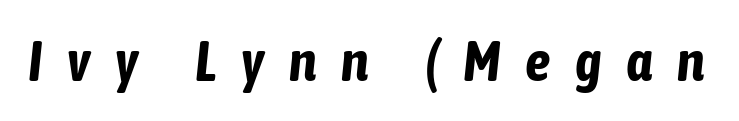
Q: Is the text bold? A: Yes.
Q: Is the text italic (slanted)? A: Yes, it leans right by about 6 degrees.
Q: Is the text underlined? A: No.
Q: Is the spacing between letters normal or unusually wide? A: Unusually wide.
Q: Width (condensed, normal, or wide)? A: Condensed.
Q: Stroke contrast? A: Low.
Q: x-height? A: Medium.
Q: Monospaced? A: No.
